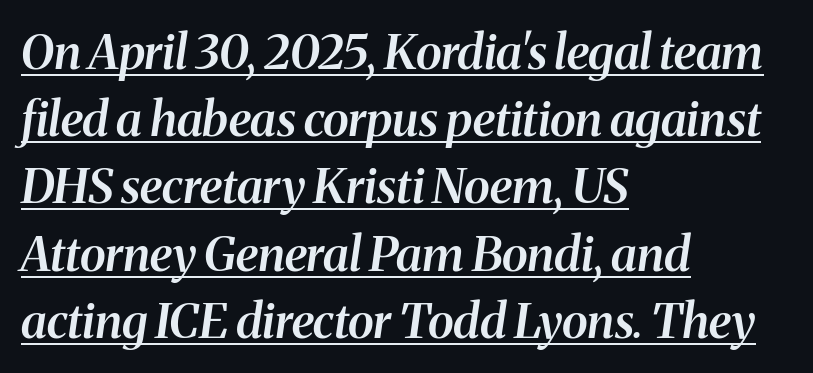
The image shows 48 px semibold serif type, italic (leaning right); set left-aligned, normal line spacing (1.4x), normal letter spacing, underlined; medium stroke contrast and a medium x-height.
